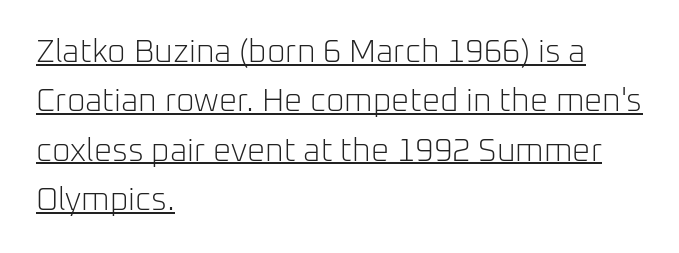
Q: Is the text bold? A: No.
Q: Is the text italic (slanted)? A: No, it is upright.
Q: Is the typeface a serif or a sans-serif typeface? A: Sans-serif.
Q: Is the text underlined? A: Yes.
Q: How is the paragraph aligned? A: Left-aligned.
Q: Is the spacing between letters normal or unusually wide? A: Normal.
Q: Is the spacing between lines tight, normal or loose? A: Normal.
Q: Width (condensed, normal, or wide)? A: Normal.
Q: Stroke contrast? A: Low.
Q: x-height? A: Medium.
Q: Monospaced? A: No.
